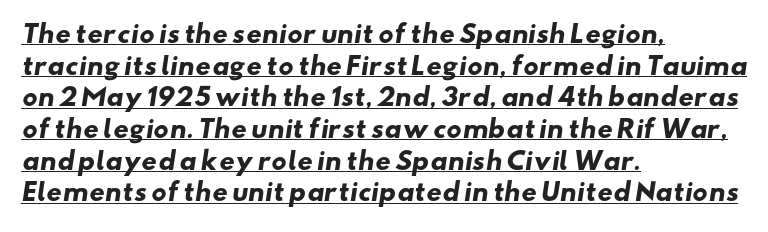
{"bold": "yes", "underline": "yes", "align": "left", "line_spacing": "normal", "line_spacing_ratio": 1.32, "letter_spacing": "normal", "letter_spacing_em": 0.0, "glyph_px": 24}
